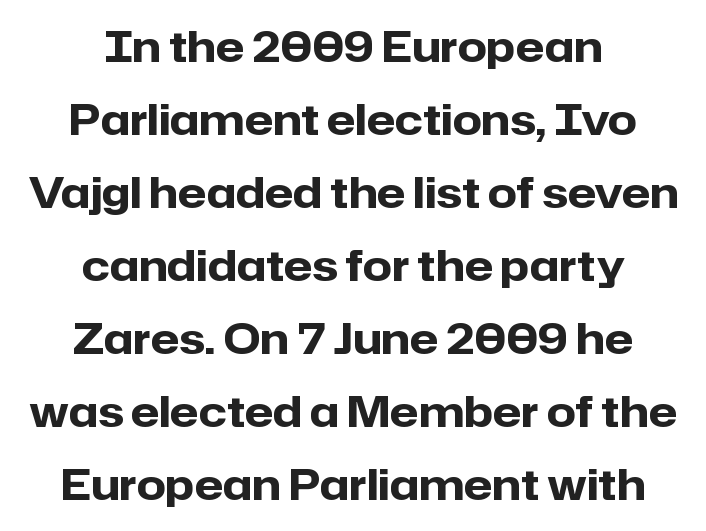
The image shows 42 px heavy sans-serif type, upright; set centered, line spacing 1.74x, normal letter spacing, not underlined; low stroke contrast and a medium x-height.
